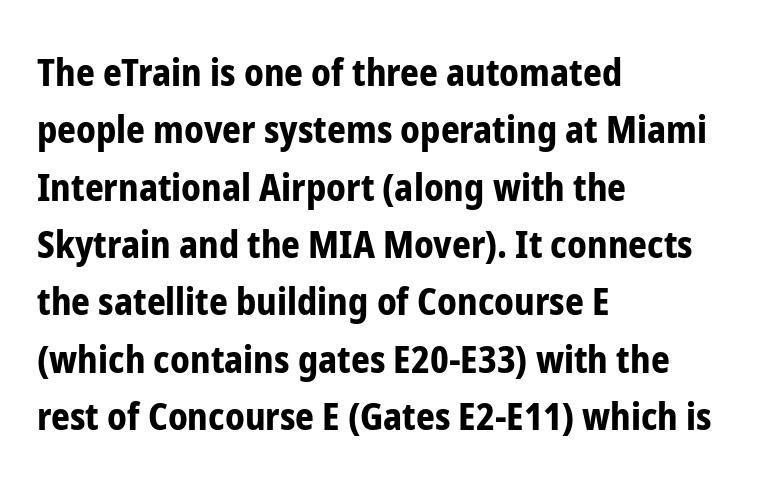
In terms of weight, the rendering is a true, heavy bold. Tracking value appears to be zero — textbook default spacing. The text block is weighted toward the left margin, trailing off unevenly rightward. Whoever set this chose a conventional vertical rhythm. The lettering stays uniformly vertical, giving the passage a roman look.
